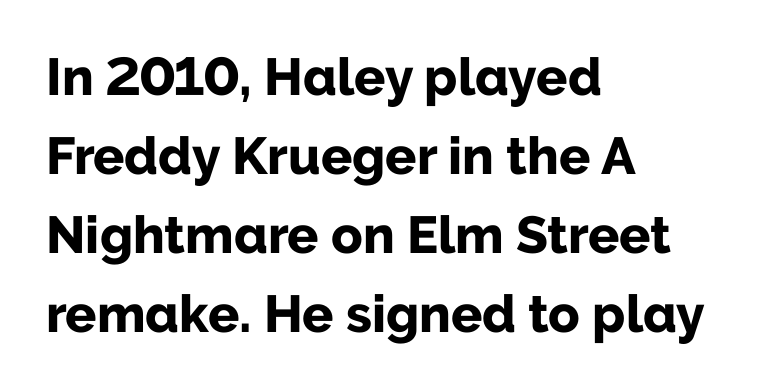
Q: Is the text bold? A: Yes.
Q: Is the text italic (slanted)? A: No, it is upright.
Q: Is the typeface a serif or a sans-serif typeface? A: Sans-serif.
Q: Is the text underlined? A: No.
Q: How is the paragraph aligned? A: Left-aligned.
Q: Is the spacing between letters normal or unusually wide? A: Normal.
Q: Is the spacing between lines tight, normal or loose? A: Normal.
Q: Width (condensed, normal, or wide)? A: Normal.
Q: Stroke contrast? A: Low.
Q: x-height? A: Medium.
Q: Monospaced? A: No.
